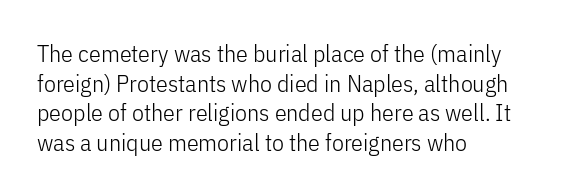
Q: Is the text bold? A: No.
Q: Is the text italic (slanted)? A: No, it is upright.
Q: Is the text underlined? A: No.
Q: How is the paragraph aligned? A: Left-aligned.
Q: Is the spacing between letters normal or unusually wide? A: Normal.
